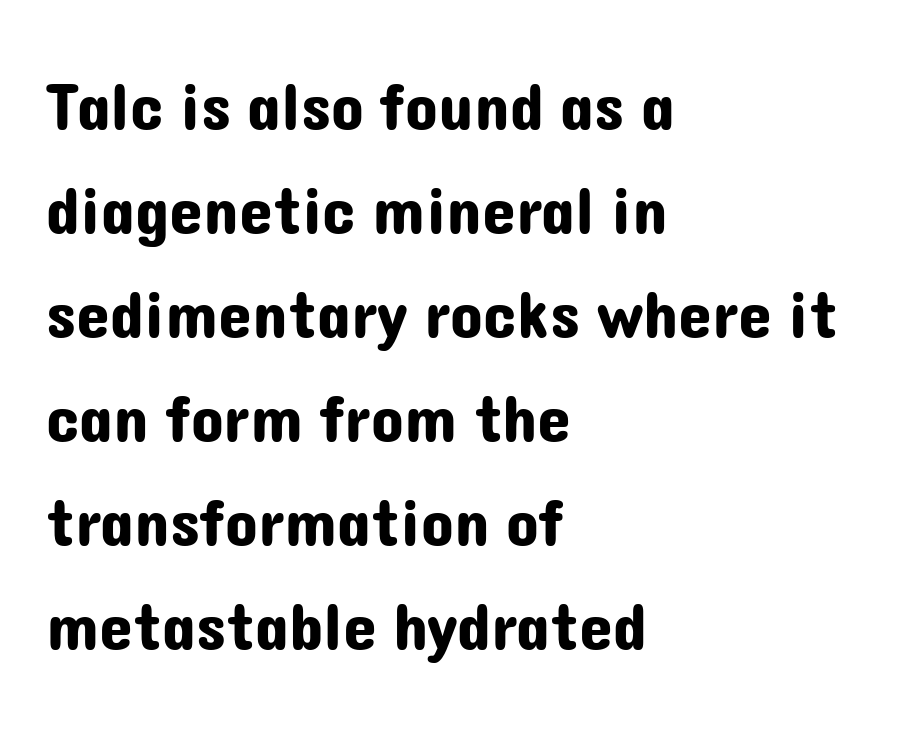
Q: Is the text italic (slanted)? A: No, it is upright.
Q: Is the typeface a serif or a sans-serif typeface? A: Sans-serif.
Q: Is the text underlined? A: No.
Q: How is the paragraph aligned? A: Left-aligned.
Q: Is the spacing between letters normal or unusually wide? A: Normal.
Q: Is the spacing between lines tight, normal or loose? A: Normal.
Q: Width (condensed, normal, or wide)? A: Normal.
Q: Stroke contrast? A: Low.
Q: x-height? A: Medium.
Q: Monospaced? A: No.
